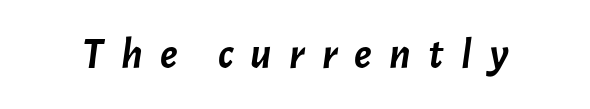
The image shows 44 px semibold type, italic (leaning right); set unusually wide letter spacing (+0.39 em), not underlined; low stroke contrast and a medium x-height.
